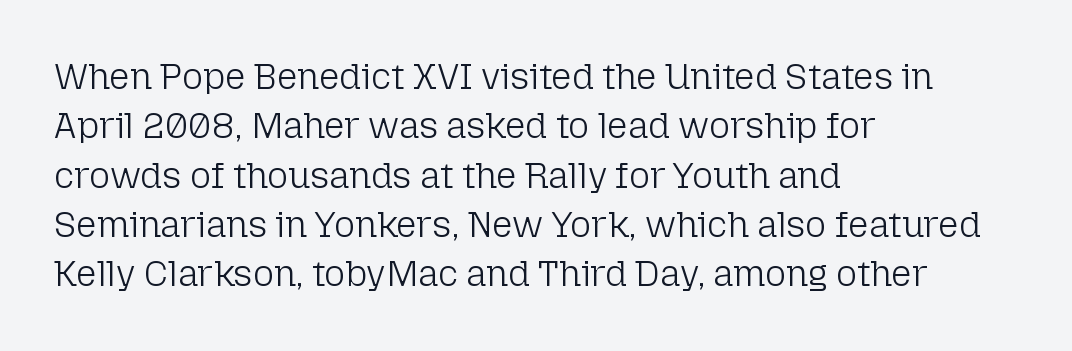
The image shows 36 px light sans-serif type, upright; set left-aligned, normal line spacing (1.37x), normal letter spacing, not underlined; low stroke contrast and a medium x-height.
